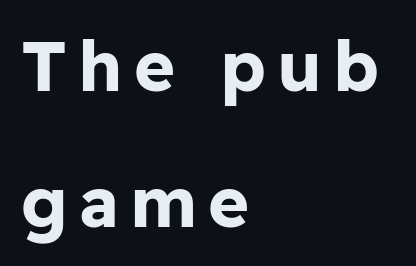
Q: Is the text bold? A: Yes.
Q: Is the text italic (slanted)? A: No, it is upright.
Q: Is the typeface a serif or a sans-serif typeface? A: Sans-serif.
Q: Is the text underlined? A: No.
Q: How is the paragraph aligned? A: Left-aligned.
Q: Is the spacing between lines tight, normal or loose? A: Loose.
Q: Width (condensed, normal, or wide)? A: Normal.
Q: Stroke contrast? A: Low.
Q: x-height? A: Medium.
Q: Monospaced? A: No.
